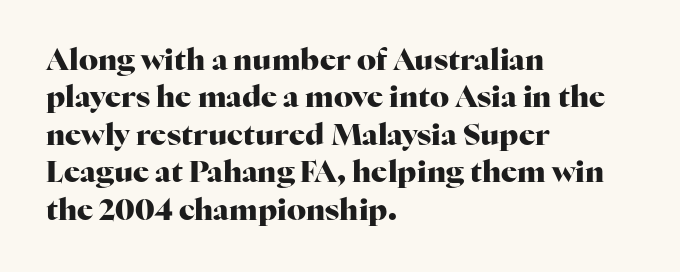
The image shows 30 px heavy serif type, upright; set left-aligned, normal line spacing (1.25x), normal letter spacing, not underlined; high stroke contrast and a medium x-height.
